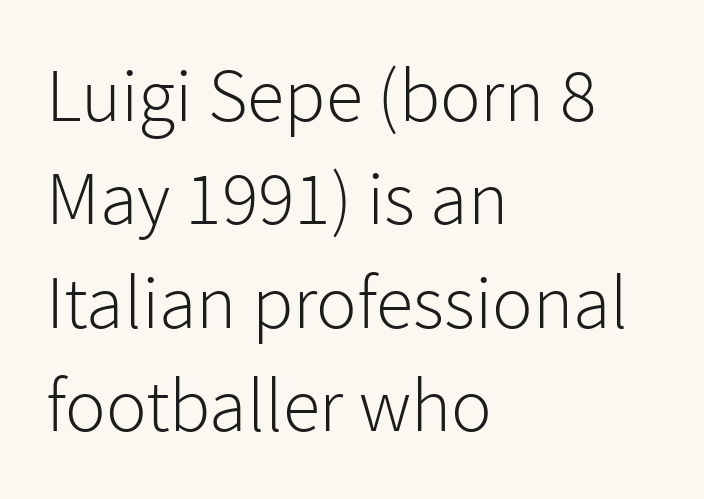
{"serif": "no", "italic": "no", "bold": "no", "weight": "light", "width": "normal", "x_height": "medium", "monospaced": "no", "underline": "no", "align": "left", "line_spacing": "normal", "line_spacing_ratio": 1.36, "letter_spacing": "normal", "letter_spacing_em": 0.0, "glyph_px": 76}
